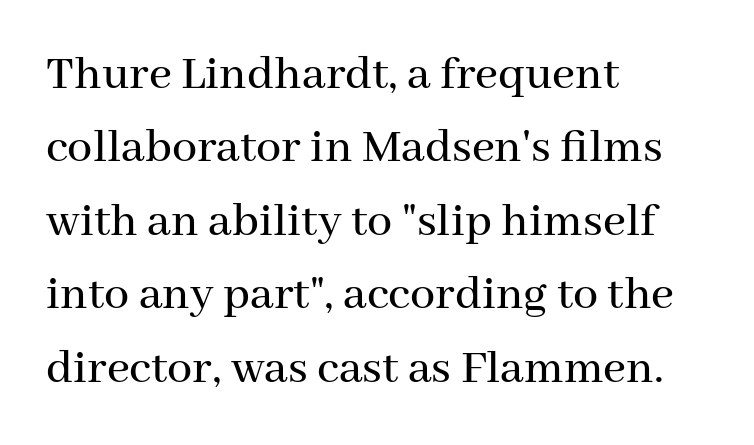
{"serif": "yes", "italic": "no", "width": "normal", "stroke_contrast": "medium", "x_height": "medium", "monospaced": "no", "underline": "no", "align": "left", "line_spacing": "normal", "line_spacing_ratio": 1.47, "letter_spacing": "normal", "letter_spacing_em": 0.0, "glyph_px": 50}
